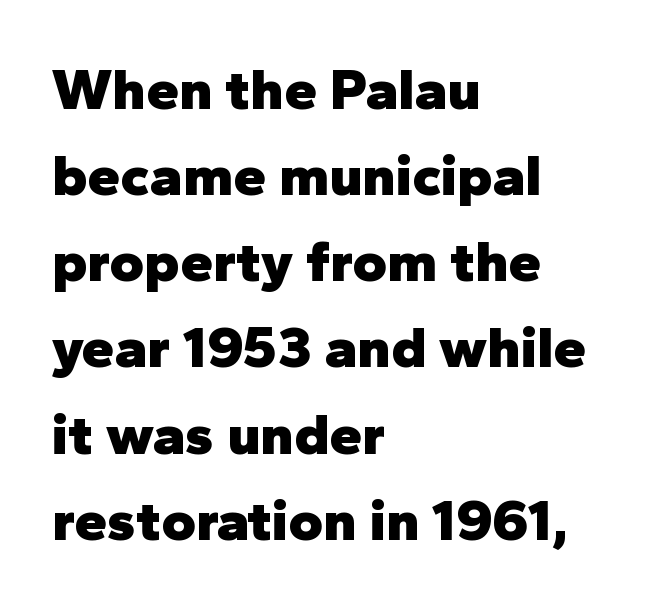
Spacing verdict: proportional, widths tailored to each character. Each line starts at the same left margin while the right side varies. A dark, heavy texture on the line: the type is bold. A typesetter would call this leading conventional body-copy spacing. In terms of letterspacing, this is plain default setting.
